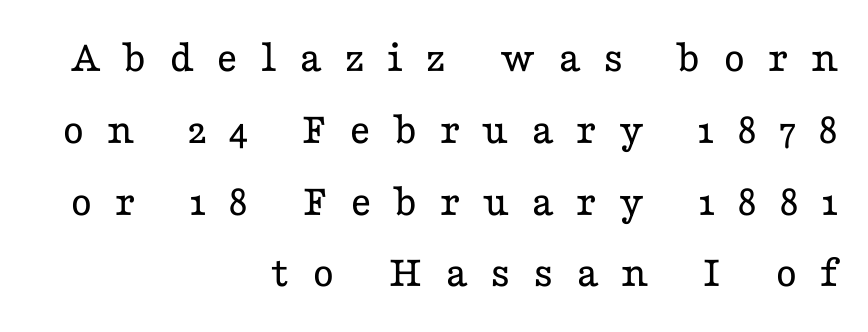
{"serif": "yes", "italic": "no", "bold": "no", "weight": "regular", "width": "wide", "stroke_contrast": "low", "x_height": "medium", "monospaced": "no", "underline": "no", "align": "right", "line_spacing": "normal", "line_spacing_ratio": 1.56, "letter_spacing": "wide", "letter_spacing_em": 0.48, "glyph_px": 46}
